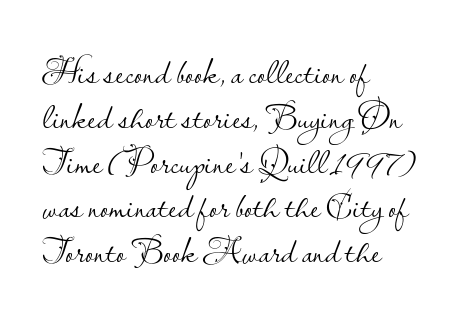
{"serif": "no", "bold": "no", "weight": "light", "width": "normal", "stroke_contrast": "low", "x_height": "small", "monospaced": "no", "underline": "no", "align": "left", "line_spacing_ratio": 1.21, "letter_spacing": "normal", "letter_spacing_em": 0.0, "glyph_px": 37}
